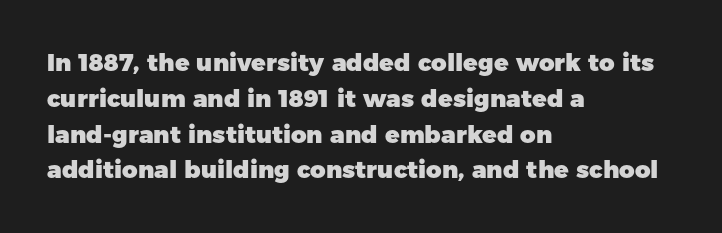
Q: Is the text bold? A: Yes.
Q: Is the text italic (slanted)? A: No, it is upright.
Q: Is the text underlined? A: No.
Q: How is the paragraph aligned? A: Left-aligned.
Q: Is the spacing between letters normal or unusually wide? A: Normal.
Q: Is the spacing between lines tight, normal or loose? A: Normal.
